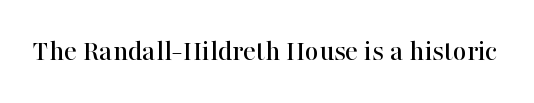
The image shows 30 px serif type, upright; set normal letter spacing, not underlined; high stroke contrast and a medium x-height.
